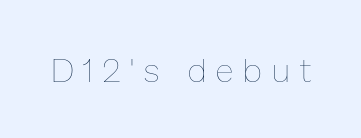
The image shows 33 px thin type, upright; set unusually wide letter spacing (+0.31 em), not underlined; low stroke contrast and a medium x-height.
